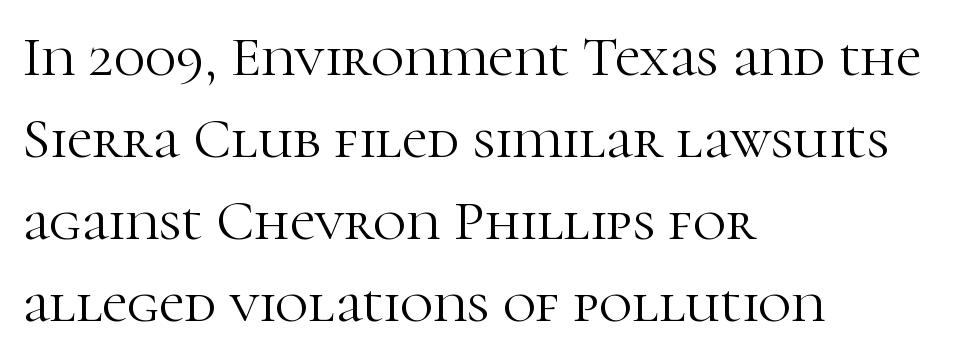
Q: Is the text bold? A: No.
Q: Is the text italic (slanted)? A: No, it is upright.
Q: Is the typeface a serif or a sans-serif typeface? A: Serif.
Q: Is the text underlined? A: No.
Q: How is the paragraph aligned? A: Left-aligned.
Q: Is the spacing between letters normal or unusually wide? A: Normal.
Q: Is the spacing between lines tight, normal or loose? A: Normal.
Q: Width (condensed, normal, or wide)? A: Normal.
Q: Stroke contrast? A: High.
Q: x-height? A: Medium.
Q: Monospaced? A: No.
